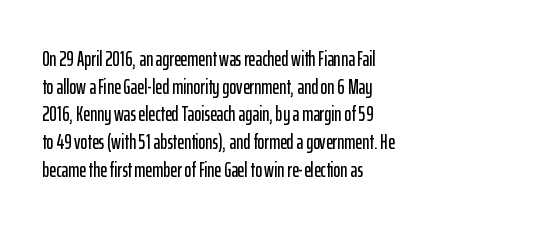
{"italic": "no", "underline": "no", "align": "left", "line_spacing": "normal", "line_spacing_ratio": 1.32, "letter_spacing": "normal", "letter_spacing_em": 0.0, "glyph_px": 21}
